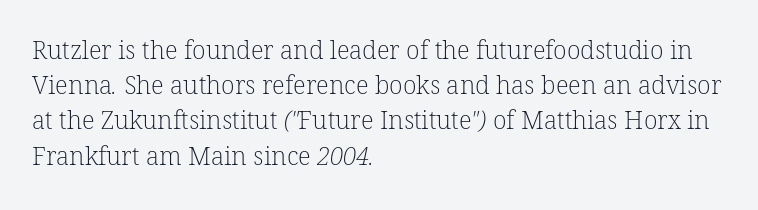
Beneath every word, the page is bare. If you measured baseline to baseline, you'd find a middling distance. Horizontally, the lines are justified to the leading edge only. No extra tracking has been applied to these lines. Ink coverage per letter is moderate at most.
